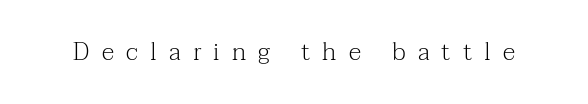
Q: Is the text bold? A: No.
Q: Is the text italic (slanted)? A: No, it is upright.
Q: Is the text underlined? A: No.
Q: Is the spacing between letters normal or unusually wide? A: Unusually wide.
